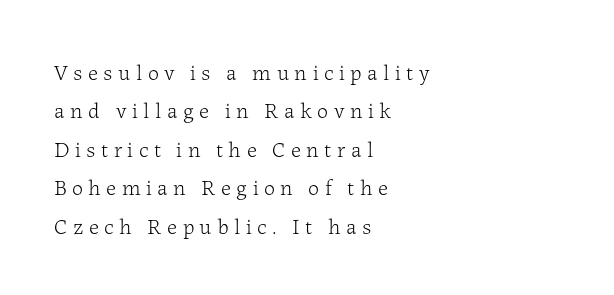
{"italic": "no", "bold": "no", "underline": "no", "align": "left", "line_spacing_ratio": 1.75, "letter_spacing": "wide", "letter_spacing_em": 0.25, "glyph_px": 22}
